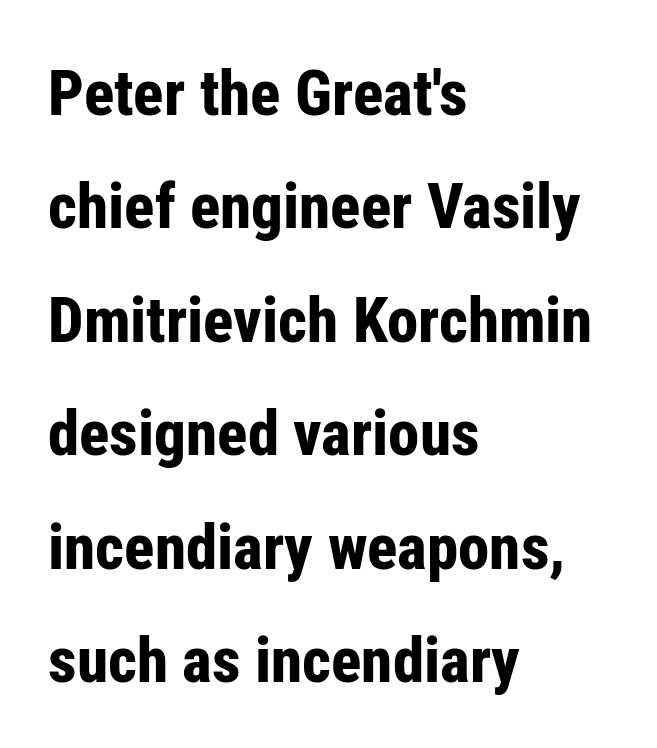
The image shows 63 px bold, condensed sans-serif type, upright; set left-aligned, line spacing 1.8x, normal letter spacing, not underlined; low stroke contrast and a medium x-height.
